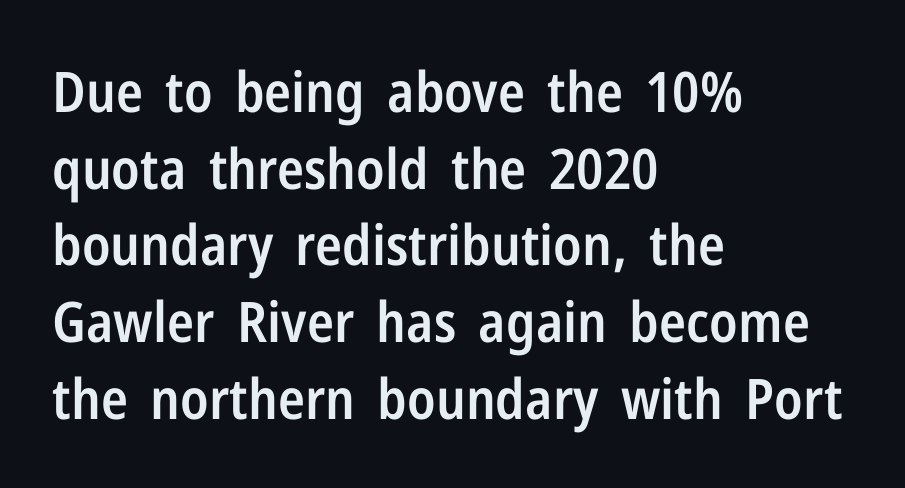
Does the weight exceed regular? Yes, but only to semibold. The words here are not underlined. If you drew a line through each stem, it would be perfectly vertical. No extra tracking has been applied to these lines. A typesetter would call this leading conventional body-copy spacing.
